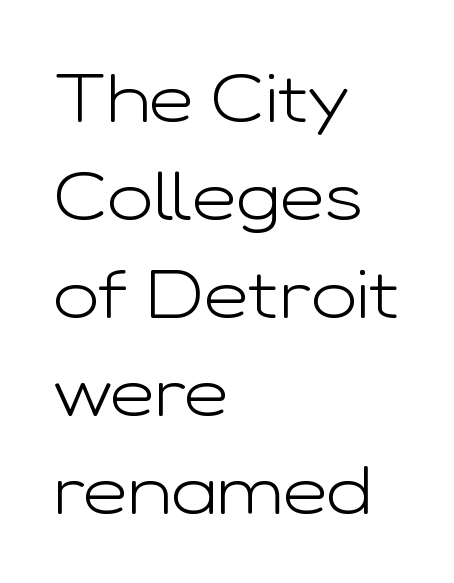
{"serif": "no", "italic": "no", "bold": "no", "weight": "light", "width": "wide", "stroke_contrast": "low", "x_height": "medium", "monospaced": "no", "underline": "no", "align": "left", "line_spacing": "normal", "line_spacing_ratio": 1.42, "letter_spacing": "normal", "letter_spacing_em": 0.0, "glyph_px": 69}
